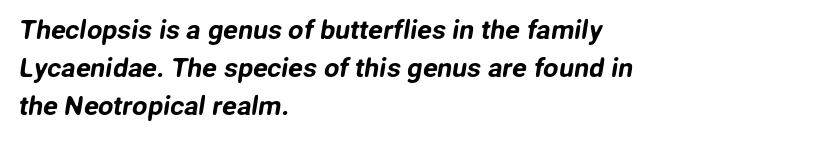
Q: Is the text underlined? A: No.
Q: How is the paragraph aligned? A: Left-aligned.
Q: Is the spacing between letters normal or unusually wide? A: Normal.
Q: Is the spacing between lines tight, normal or loose? A: Normal.
